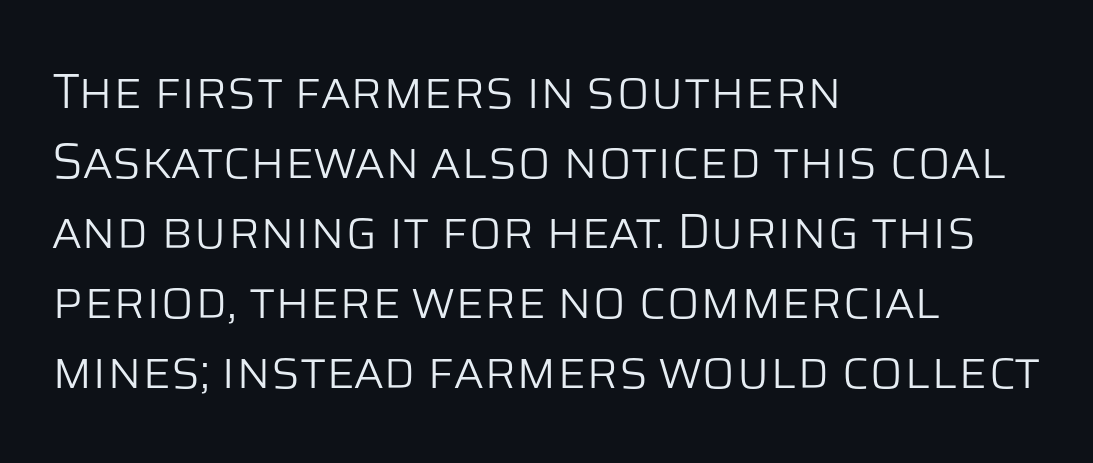
A typesetter would call this zero additional tracking. You can tell it's not italic because the verticals are truly vertical. In CSS terms this would be text-align: left. Stroke thickness stays within the range of a standard reading face or lighter. These lines are rendered in a variable-pitch font. Rows of type keep a routine distance in the vertical direction.
